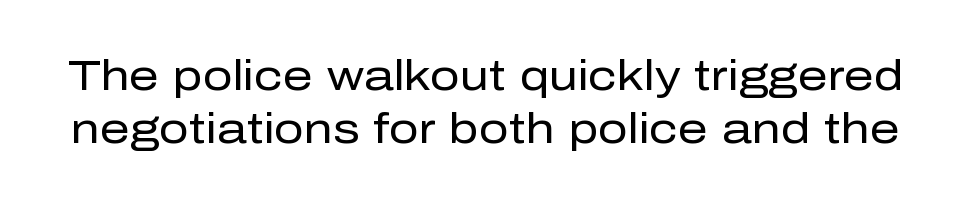
The image shows 42 px regular-weight sans-serif type, upright; set normal line spacing (1.26x), normal letter spacing, not underlined; low stroke contrast and a medium x-height.
